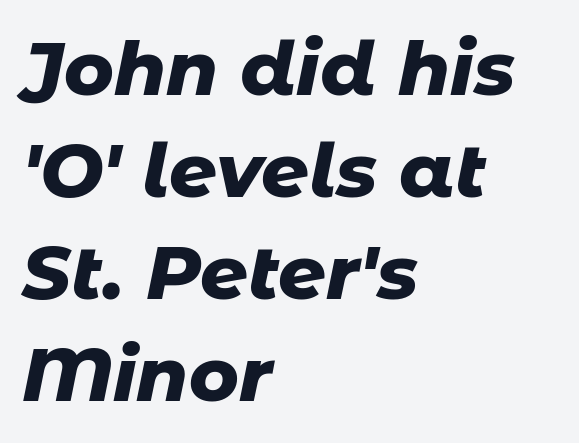
A normal amount of white space separates one row of letters from the next. The passage shown is emphatically bold. Underlining? Definitely not there. In terms of posture, this sample is oblique. Does the copy run flush right? No — it runs flush left. Characters follow at the spacing the type designer built in.
